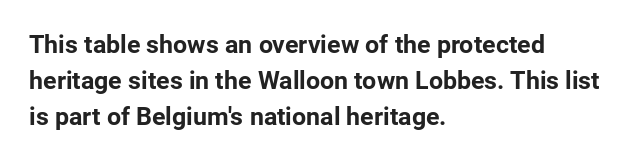
{"italic": "no", "bold": "yes", "underline": "no", "align": "left", "line_spacing": "normal", "line_spacing_ratio": 1.45, "letter_spacing": "normal", "letter_spacing_em": 0.0, "glyph_px": 25}
